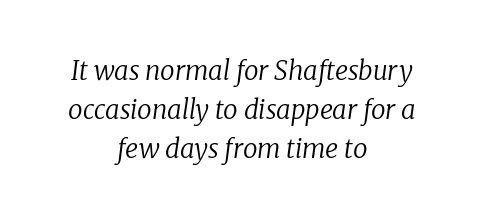
The weight tops out at a normal text grade. Characters are canted at an angle relative to the baseline's perpendicular. Descender tails drop into unmarked territory. Normally led — the rows are evenly, conventionally spaced. Each line is balanced around a shared central axis.
